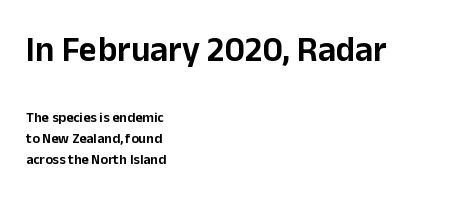
Q: Is the text italic (slanted)? A: No, it is upright.
Q: Is the typeface a serif or a sans-serif typeface? A: Sans-serif.
Q: Is the text underlined? A: No.
Q: How is the paragraph aligned? A: Left-aligned.
Q: Is the spacing between letters normal or unusually wide? A: Normal.
Q: Is the spacing between lines tight, normal or loose? A: Normal.
Q: Which block of text is set in a larger size, the first (top) or the second (bottom)? A: The first (top) one.
Q: Width (condensed, normal, or wide)? A: Normal.
Q: Stroke contrast? A: Low.
Q: x-height? A: Medium.
Q: Monospaced? A: No.
